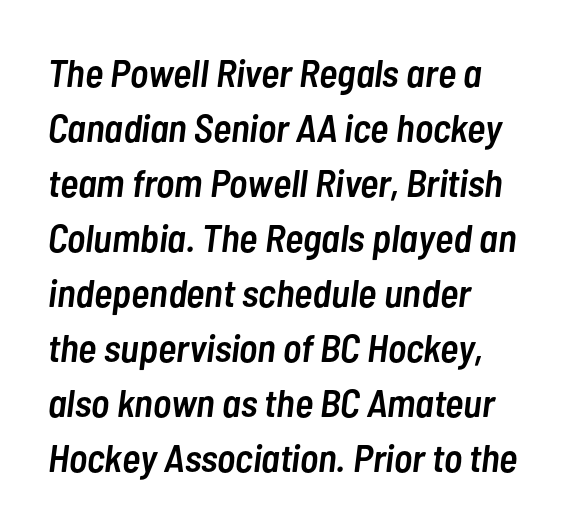
The image shows 39 px semibold, condensed type, italic (leaning right); set left-aligned, normal line spacing (1.41x), normal letter spacing, not underlined; low stroke contrast and a medium x-height.
